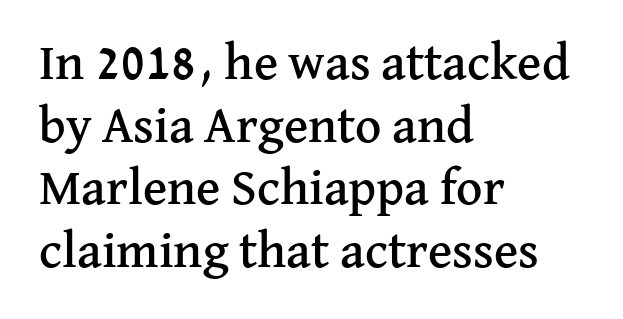
The typeface chosen for these lines features serifs. The paragraph shown leans on its left margin. How are the letters spaced? Ordinarily, with no added tracking. Unlike italic type, these characters show no tilt at all. The area under the type is left untouched. Note the varied advance widths — an 'i' is clearly narrower than an 'm'.
